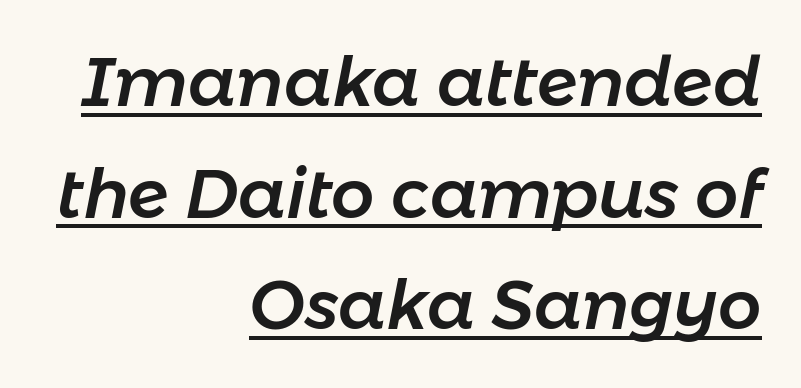
Q: Is the text italic (slanted)? A: Yes, it leans right by about 11 degrees.
Q: Is the text underlined? A: Yes.
Q: How is the paragraph aligned? A: Right-aligned.
Q: Is the spacing between letters normal or unusually wide? A: Normal.
Q: Is the spacing between lines tight, normal or loose? A: Normal.
Q: Width (condensed, normal, or wide)? A: Normal.
Q: Stroke contrast? A: Low.
Q: x-height? A: Medium.
Q: Monospaced? A: No.
